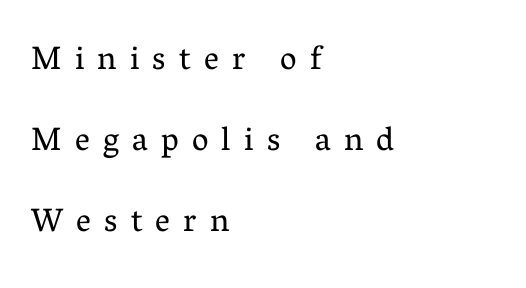
Q: Is the text bold? A: No.
Q: Is the text italic (slanted)? A: No, it is upright.
Q: Is the typeface a serif or a sans-serif typeface? A: Serif.
Q: Is the text underlined? A: No.
Q: How is the paragraph aligned? A: Left-aligned.
Q: Is the spacing between letters normal or unusually wide? A: Unusually wide.
Q: Is the spacing between lines tight, normal or loose? A: Loose.
Q: Width (condensed, normal, or wide)? A: Normal.
Q: Stroke contrast? A: Medium.
Q: x-height? A: Medium.
Q: Monospaced? A: No.
